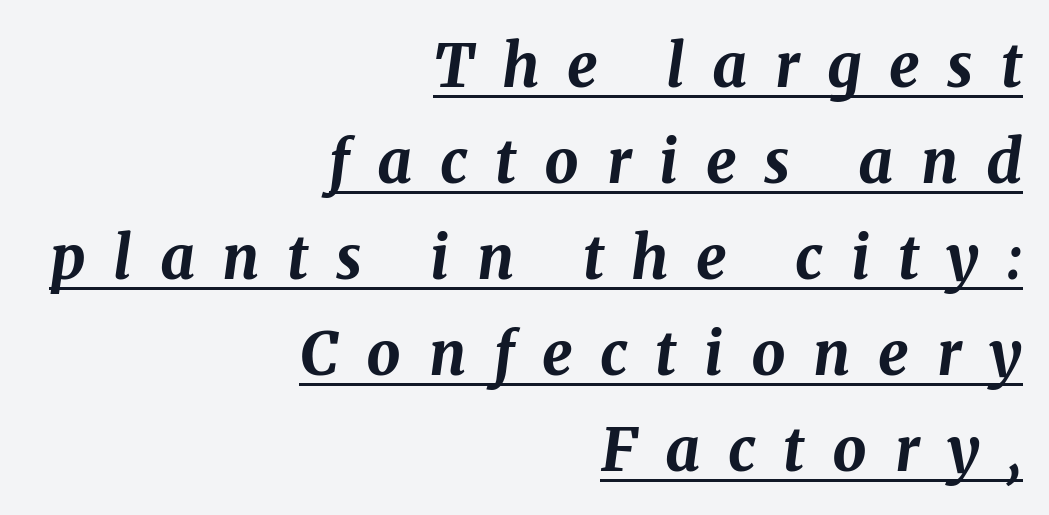
{"italic": "yes", "lean": "right", "slant_degrees": 8, "bold": "yes", "weight": "bold", "width": "normal", "stroke_contrast": "medium", "x_height": "medium", "monospaced": "no", "underline": "yes", "align": "right", "line_spacing": "normal", "line_spacing_ratio": 1.6, "letter_spacing": "wide", "letter_spacing_em": 0.46, "glyph_px": 60}
